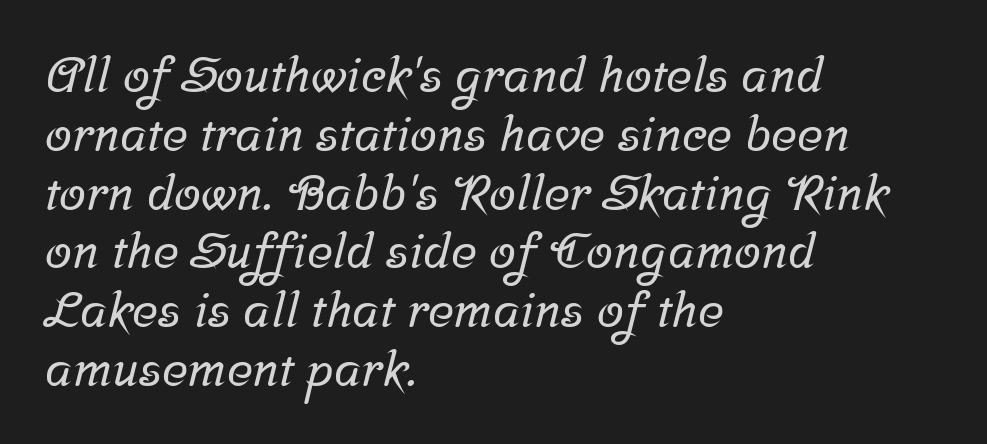
The horizontal fit of the characters is conventional and even. You could not count columns in this text — the font is proportionally spaced. Visually the block forms a straight wall on the left and a jagged coastline on the right. Anything drawn beneath the words? Only blank space.
